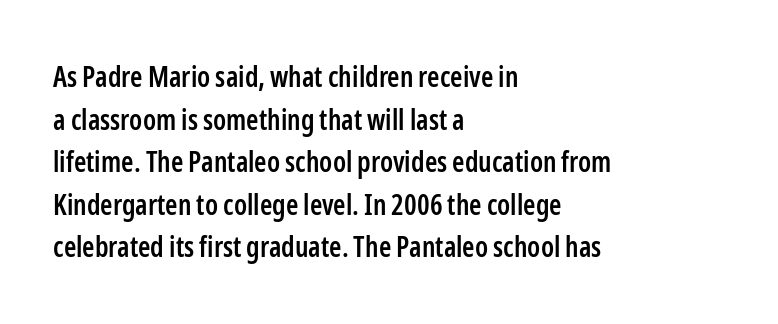
Q: Is the text bold? A: Semi-bold.
Q: Is the text italic (slanted)? A: No, it is upright.
Q: Is the typeface a serif or a sans-serif typeface? A: Sans-serif.
Q: Is the text underlined? A: No.
Q: How is the paragraph aligned? A: Left-aligned.
Q: Is the spacing between letters normal or unusually wide? A: Normal.
Q: Is the spacing between lines tight, normal or loose? A: Normal.
Q: Width (condensed, normal, or wide)? A: Condensed.
Q: Stroke contrast? A: Low.
Q: x-height? A: Medium.
Q: Monospaced? A: No.
